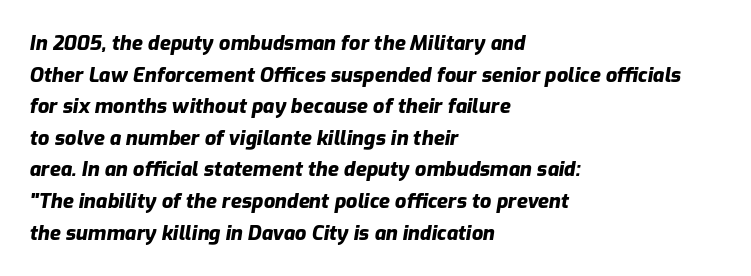
Leftover space on each line is placed entirely after the last word. These lines sit exactly where default settings would place them. Honestly, there is no underline to notice here at all. You could call the tracking neutral — neither tight nor loose. Weight: bold.
